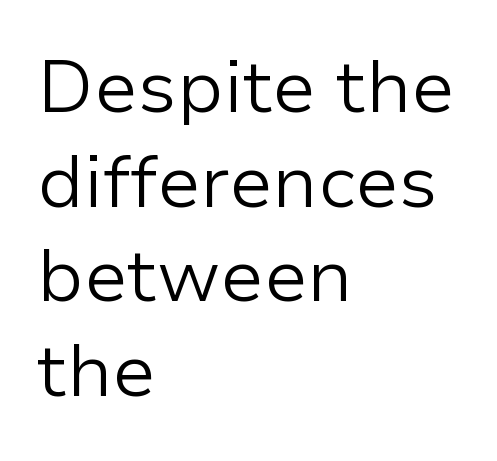
The image shows 74 px light sans-serif type, upright; set left-aligned, normal line spacing (1.28x), normal letter spacing, not underlined; low stroke contrast and a medium x-height.
